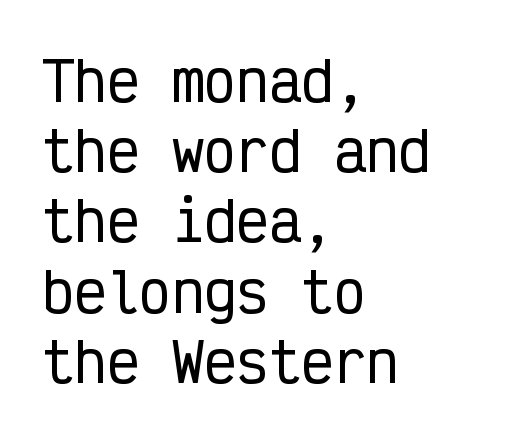
The image shows 54 px condensed sans-serif type, upright, monospaced; set left-aligned, normal line spacing (1.3x), normal letter spacing, not underlined; low stroke contrast and a medium x-height.
